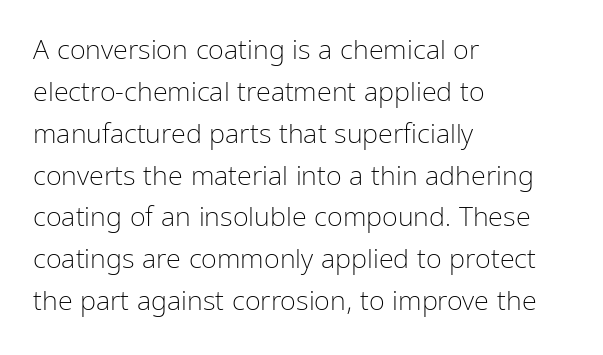
{"italic": "no", "bold": "no", "underline": "no", "align": "left", "line_spacing": "normal", "line_spacing_ratio": 1.55, "letter_spacing": "normal", "letter_spacing_em": 0.0, "glyph_px": 27}
